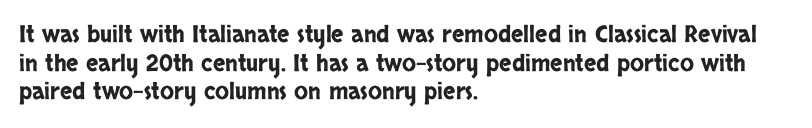
Q: Is the text italic (slanted)? A: No, it is upright.
Q: Is the text underlined? A: No.
Q: How is the paragraph aligned? A: Left-aligned.
Q: Is the spacing between letters normal or unusually wide? A: Normal.
